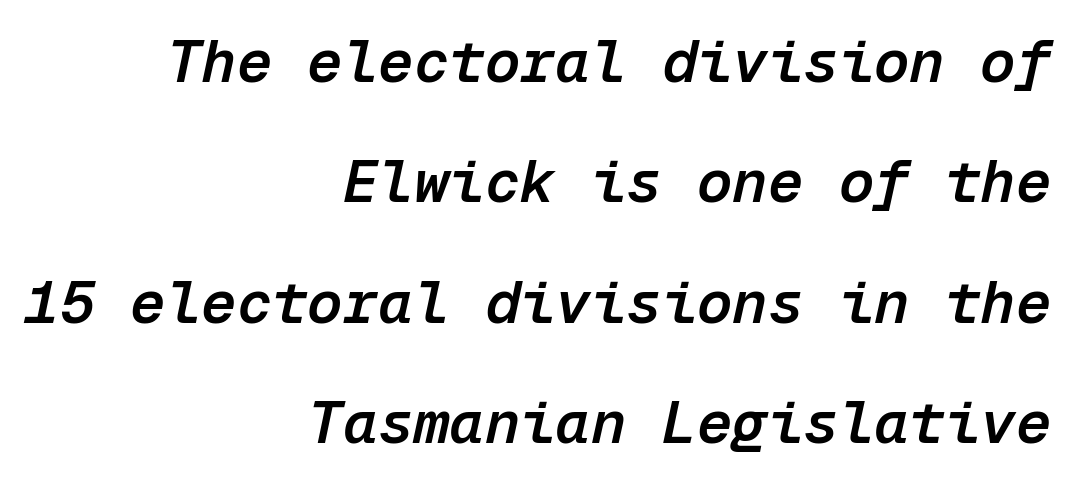
{"italic": "yes", "lean": "right", "slant_degrees": 12, "bold": "semi", "weight": "semibold", "width": "normal", "stroke_contrast": "low", "x_height": "medium", "monospaced": "yes", "underline": "no", "align": "right", "line_spacing": "loose", "line_spacing_ratio": 2.04, "letter_spacing": "normal", "letter_spacing_em": 0.0, "glyph_px": 59}
